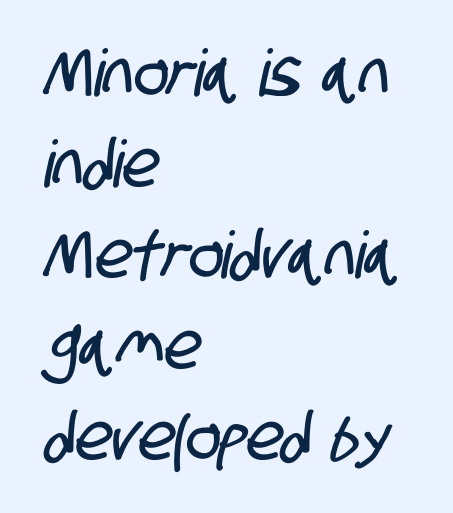
The image shows 65 px condensed sans-serif type; set left-aligned, normal line spacing (1.4x), normal letter spacing, not underlined; low stroke contrast and a large x-height.
